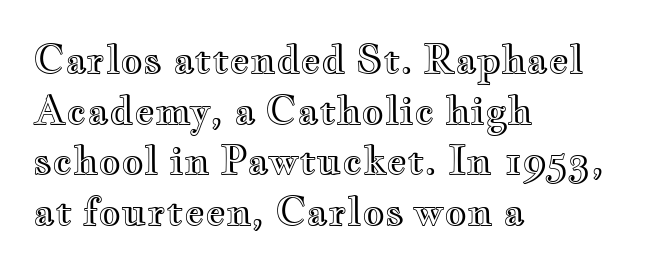
Vertical strokes here are truly vertical. Rows of type keep a routine distance in the vertical direction. Note the varied advance widths — an 'i' is clearly narrower than an 'm'. Compared with a centered layout, this one pins lines to the left instead.
